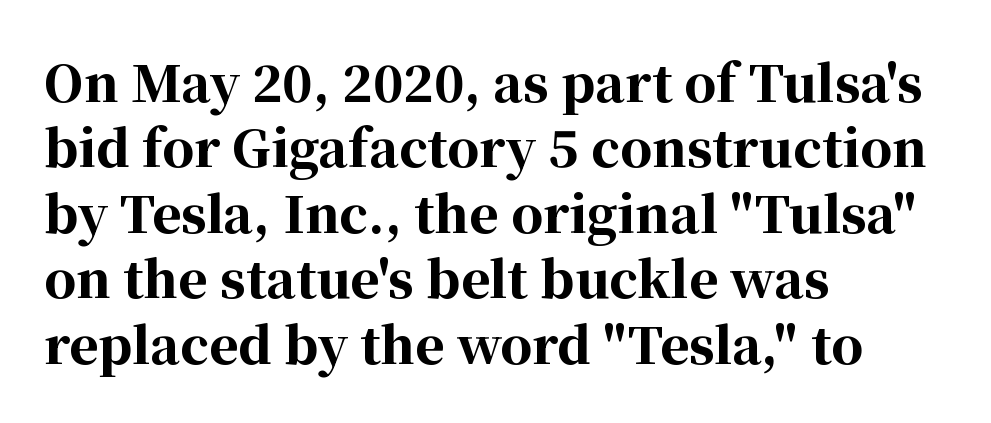
Serif or sans? Serif — the stroke terminals have little feet. Default kerning and tracking; the words read as compact shapes. Typesetter's note: full bold, strokes at maximum text heaviness. Leading: standard. Notice how the passage keeps a crisp vertical edge on the left only. The lettering holds an erect, upright posture throughout.
